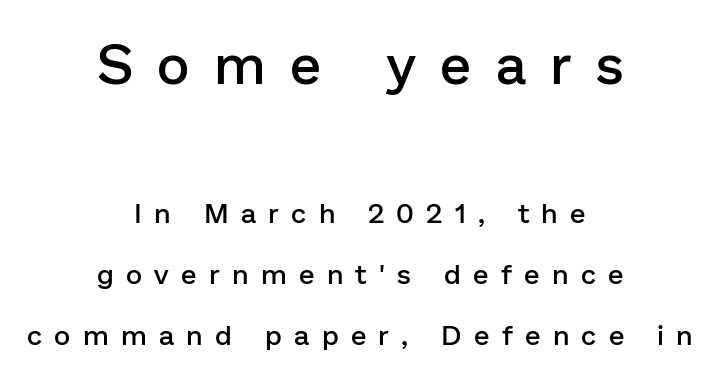
The image shows 56 px semibold sans-serif type, upright; set centered, loose line spacing (2.18x), unusually wide letter spacing (+0.44 em), not underlined; the first (top) block is 2.0x larger; low stroke contrast and a medium x-height.
